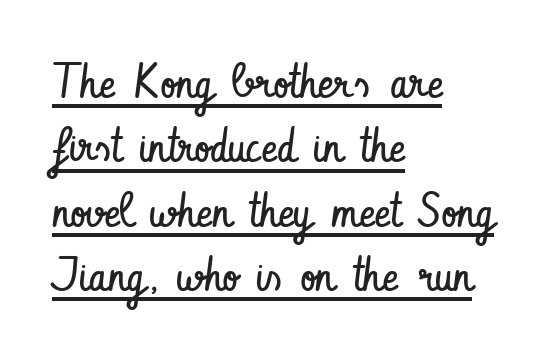
The image shows 48 px regular-weight, condensed sans-serif type, upright; set left-aligned, normal line spacing (1.34x), normal letter spacing, underlined; low stroke contrast and a small x-height.
